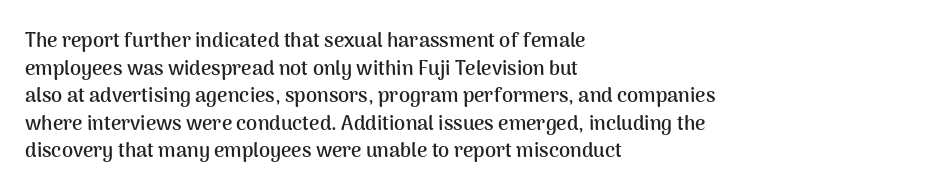
Is the letter spacing exaggerated? No — it looks like the ordinary default. Does the weight exceed regular? Yes, all the way to bold. Layout note: lines flush left. Notice how the stems are strictly vertical — no italics here.
